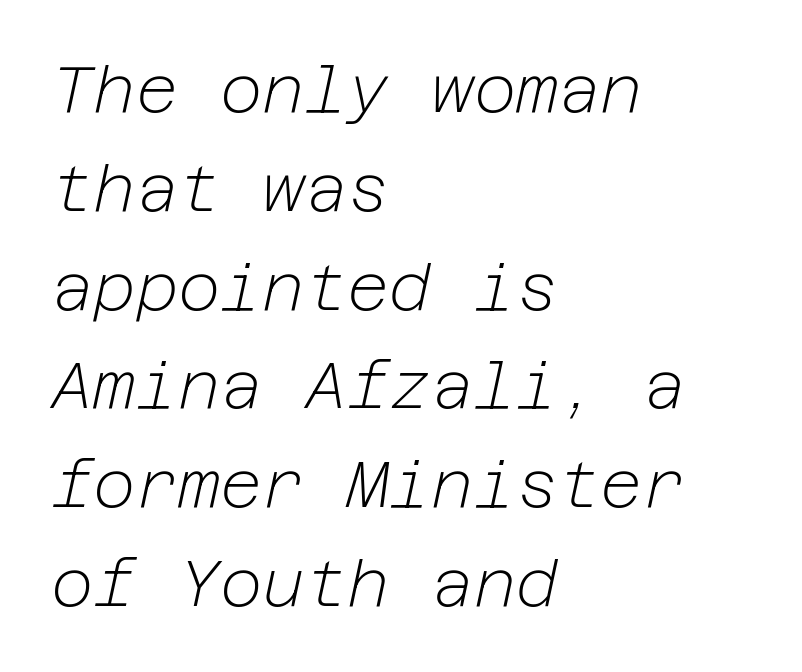
The image shows 65 px light type, italic (leaning right); set left-aligned, normal line spacing (1.52x), normal letter spacing, not underlined; low stroke contrast and a medium x-height.
